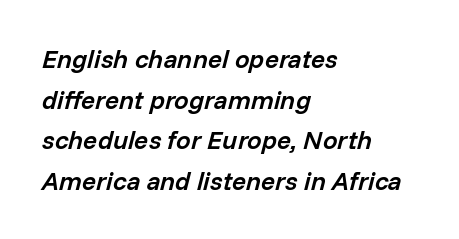
{"italic": "yes", "lean": "right", "slant_degrees": 14, "bold": "semi", "underline": "no", "align": "left", "line_spacing": "normal", "line_spacing_ratio": 1.56, "letter_spacing": "normal", "letter_spacing_em": 0.0, "glyph_px": 26}
